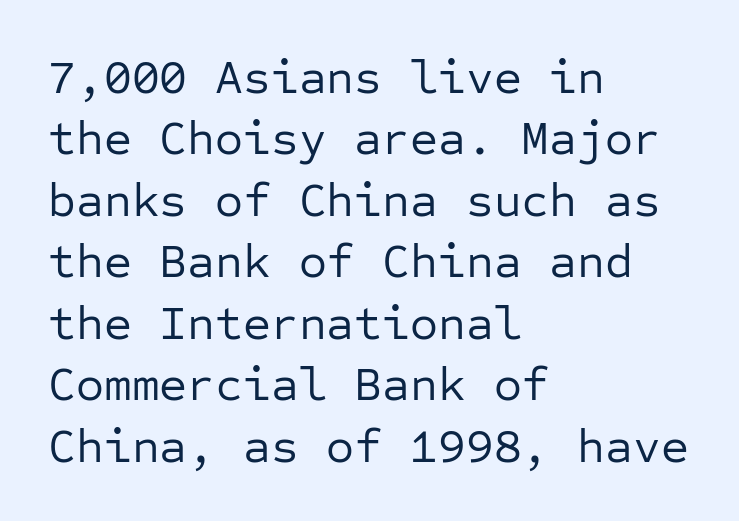
Q: Is the text bold? A: No.
Q: Is the text italic (slanted)? A: No, it is upright.
Q: Is the typeface a serif or a sans-serif typeface? A: Sans-serif.
Q: Is the text underlined? A: No.
Q: How is the paragraph aligned? A: Left-aligned.
Q: Is the spacing between letters normal or unusually wide? A: Normal.
Q: Is the spacing between lines tight, normal or loose? A: Normal.
Q: Width (condensed, normal, or wide)? A: Normal.
Q: Stroke contrast? A: Low.
Q: x-height? A: Medium.
Q: Monospaced? A: Yes.
